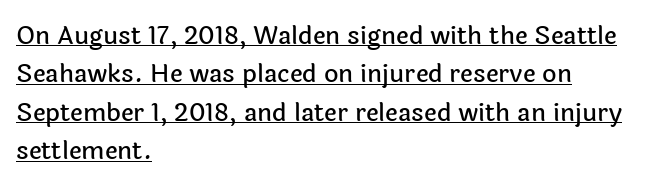
The image shows 25 px text type, upright; set left-aligned, normal line spacing (1.54x), normal letter spacing, underlined.
